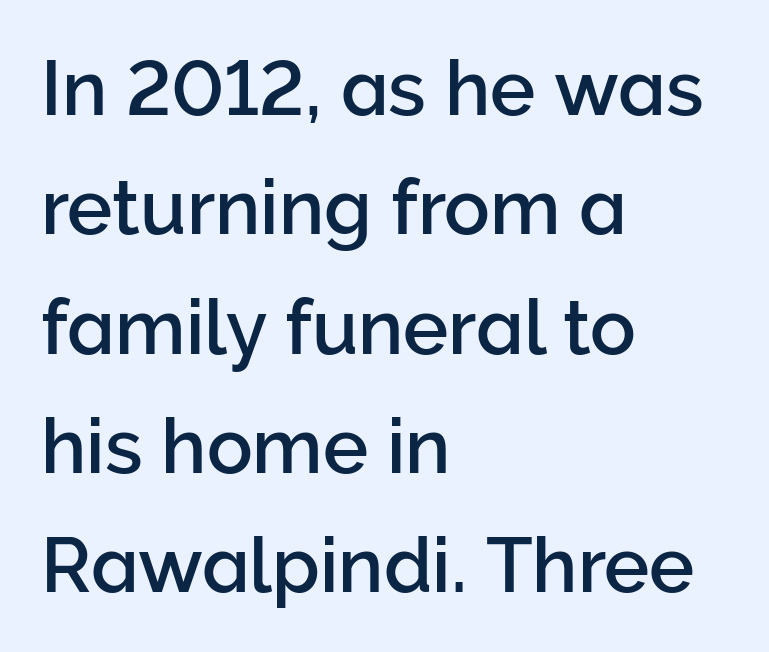
Q: Is the text italic (slanted)? A: No, it is upright.
Q: Is the typeface a serif or a sans-serif typeface? A: Sans-serif.
Q: Is the text underlined? A: No.
Q: How is the paragraph aligned? A: Left-aligned.
Q: Is the spacing between letters normal or unusually wide? A: Normal.
Q: Is the spacing between lines tight, normal or loose? A: Normal.
Q: Width (condensed, normal, or wide)? A: Normal.
Q: Stroke contrast? A: Low.
Q: x-height? A: Medium.
Q: Monospaced? A: No.
